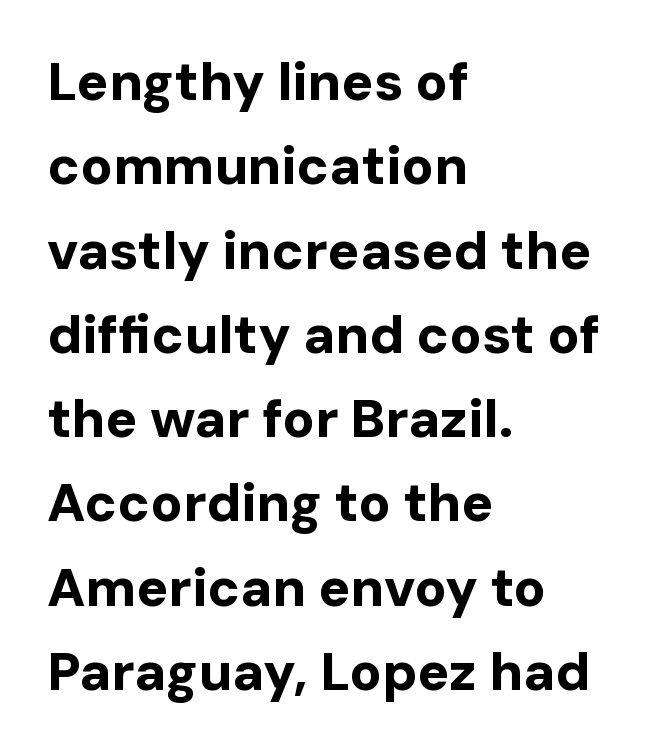
Q: Is the text bold? A: Yes.
Q: Is the text italic (slanted)? A: No, it is upright.
Q: Is the typeface a serif or a sans-serif typeface? A: Sans-serif.
Q: Is the text underlined? A: No.
Q: How is the paragraph aligned? A: Left-aligned.
Q: Is the spacing between letters normal or unusually wide? A: Normal.
Q: Is the spacing between lines tight, normal or loose? A: Normal.
Q: Width (condensed, normal, or wide)? A: Normal.
Q: Stroke contrast? A: Low.
Q: x-height? A: Medium.
Q: Monospaced? A: No.
